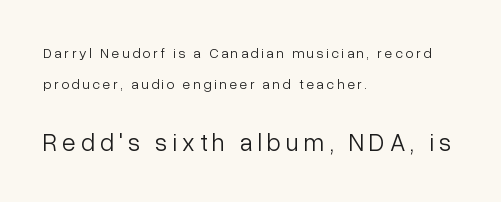
{"italic": "no", "bold": "no", "underline": "no", "align": "left", "line_spacing": "loose", "line_spacing_ratio": 2.19, "letter_spacing": "wide", "letter_spacing_em": 0.2, "larger_block": "second", "size_ratio": 1.79, "glyph_px": 25}
